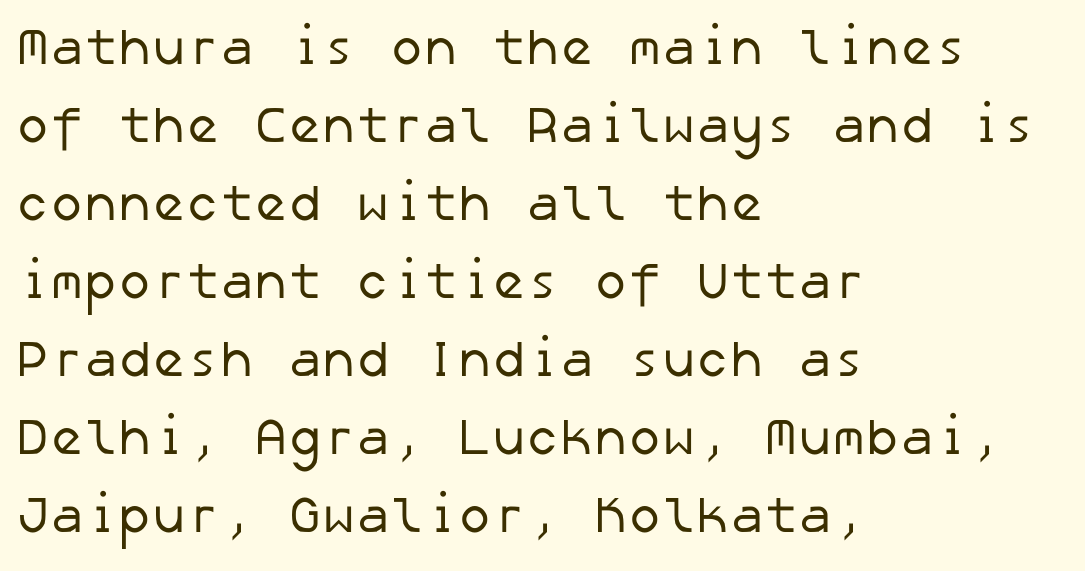
These lines keep a tight, regular rhythm from letter to letter. You can tell from the bare stems that sans-serif type was used. The face looks like a standard text weight, possibly lighter. The strip under each line holds only bare page. Normally led — the rows are evenly, conventionally spaced. Teacher's note: observe the even left margin — that is flush-left alignment.
